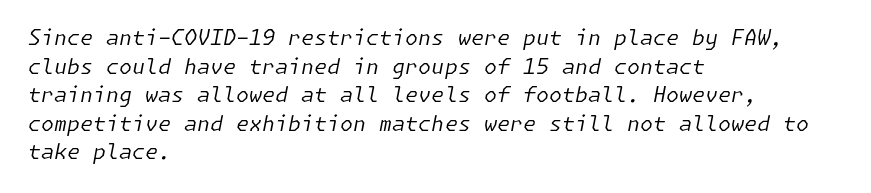
{"italic": "yes", "lean": "right", "slant_degrees": 11, "bold": "no", "underline": "no", "align": "left", "line_spacing": "normal", "line_spacing_ratio": 1.36, "letter_spacing": "normal", "letter_spacing_em": 0.0, "glyph_px": 21}
